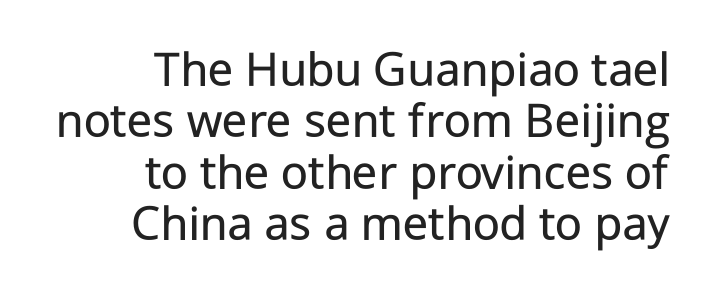
The image shows 52 px regular-weight sans-serif type, upright; set right-aligned, tight line spacing (0.99x), normal letter spacing, not underlined; low stroke contrast and a medium x-height.
